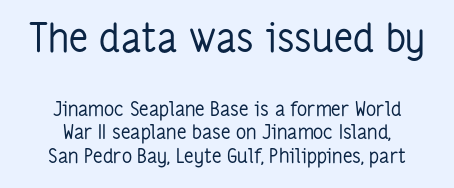
{"serif": "no", "italic": "no", "bold": "no", "weight": "regular", "width": "condensed", "stroke_contrast": "low", "x_height": "medium", "monospaced": "no", "underline": "no", "align": "center", "line_spacing_ratio": 1.19, "letter_spacing": "normal", "letter_spacing_em": 0.0, "larger_block": "first", "size_ratio": 2.0, "glyph_px": 40}
